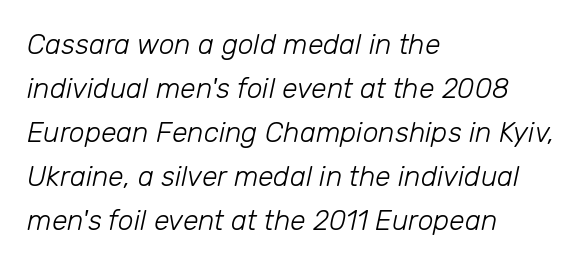
{"italic": "yes", "lean": "right", "slant_degrees": 12, "bold": "no", "weight": "light", "width": "normal", "stroke_contrast": "low", "x_height": "medium", "monospaced": "no", "underline": "no", "align": "left", "line_spacing": "normal", "line_spacing_ratio": 1.57, "letter_spacing": "normal", "letter_spacing_em": 0.0, "glyph_px": 28}
